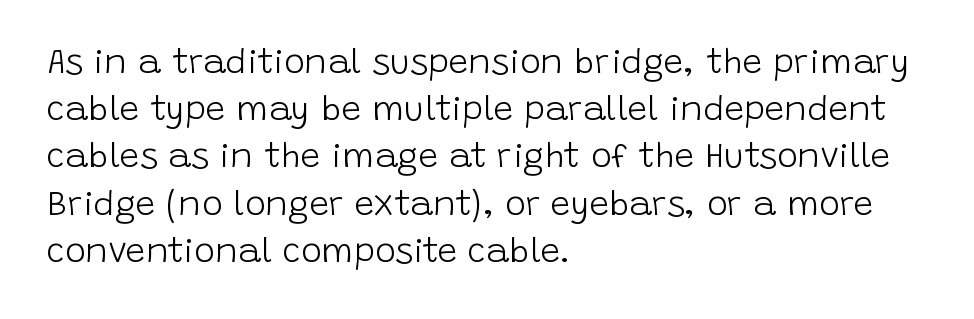
The image shows 35 px light sans-serif type, upright; set left-aligned, normal line spacing (1.35x), normal letter spacing, not underlined; low stroke contrast and a large x-height.
